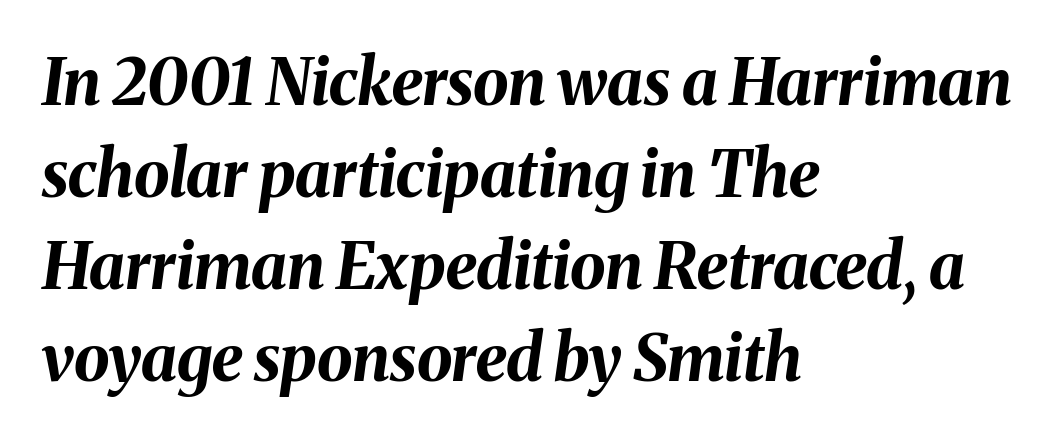
Q: Is the text bold? A: Yes.
Q: Is the text italic (slanted)? A: Yes, it leans right by about 8 degrees.
Q: Is the text underlined? A: No.
Q: How is the paragraph aligned? A: Left-aligned.
Q: Is the spacing between letters normal or unusually wide? A: Normal.
Q: Is the spacing between lines tight, normal or loose? A: Normal.
Q: Width (condensed, normal, or wide)? A: Normal.
Q: Stroke contrast? A: Medium.
Q: x-height? A: Medium.
Q: Monospaced? A: No.
